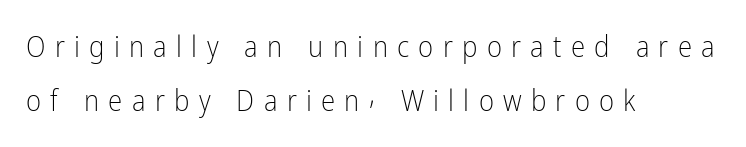
Q: Is the text bold? A: No.
Q: Is the text italic (slanted)? A: No, it is upright.
Q: Is the typeface a serif or a sans-serif typeface? A: Sans-serif.
Q: Is the text underlined? A: No.
Q: How is the paragraph aligned? A: Left-aligned.
Q: Is the spacing between letters normal or unusually wide? A: Unusually wide.
Q: Width (condensed, normal, or wide)? A: Condensed.
Q: Stroke contrast? A: Low.
Q: x-height? A: Medium.
Q: Monospaced? A: No.
